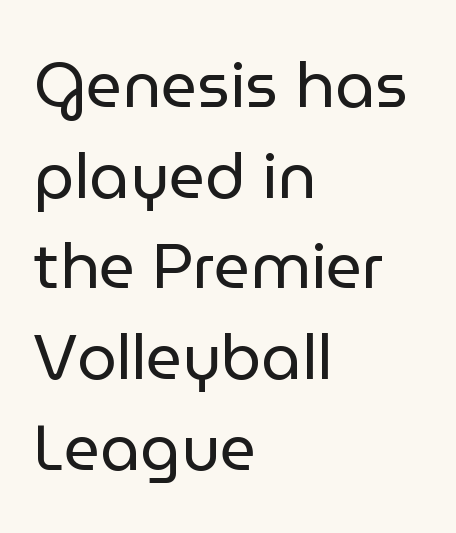
The image shows 63 px regular-weight sans-serif type, upright; set left-aligned, normal line spacing (1.44x), normal letter spacing, not underlined; low stroke contrast and a medium x-height.
